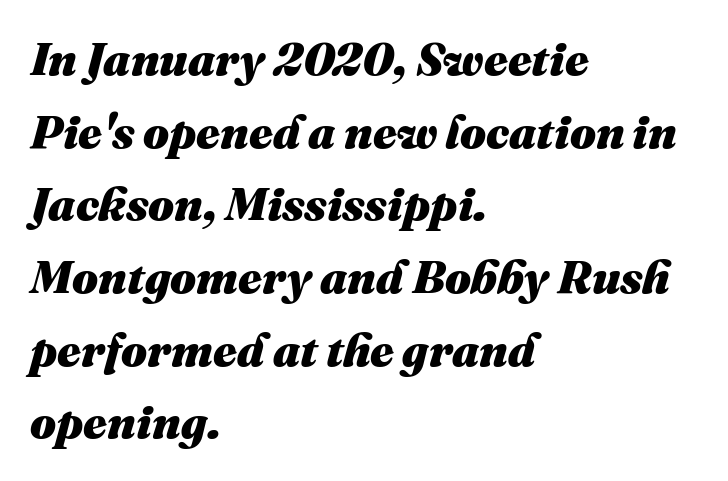
{"italic": "yes", "lean": "right", "slant_degrees": 16, "bold": "yes", "weight": "heavy", "width": "normal", "stroke_contrast": "medium", "x_height": "medium", "monospaced": "no", "underline": "no", "align": "left", "line_spacing": "normal", "line_spacing_ratio": 1.58, "letter_spacing": "normal", "letter_spacing_em": 0.0, "glyph_px": 46}
